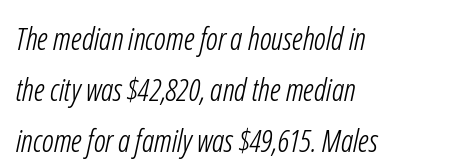
The space directly below the letters is spotless. Regular leading. A typesetter would call this zero additional tracking. Examine the stroke ends and you'll find no serifs. Note the varied advance widths — an 'i' is clearly narrower than an 'm'.
